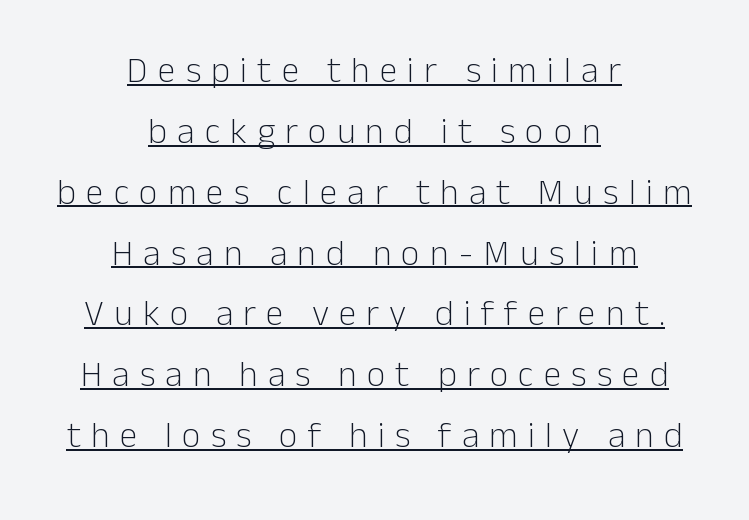
The image shows 36 px light sans-serif type, upright; set centered, normal line spacing (1.69x), unusually wide letter spacing (+0.28 em), underlined; low stroke contrast and a medium x-height.
